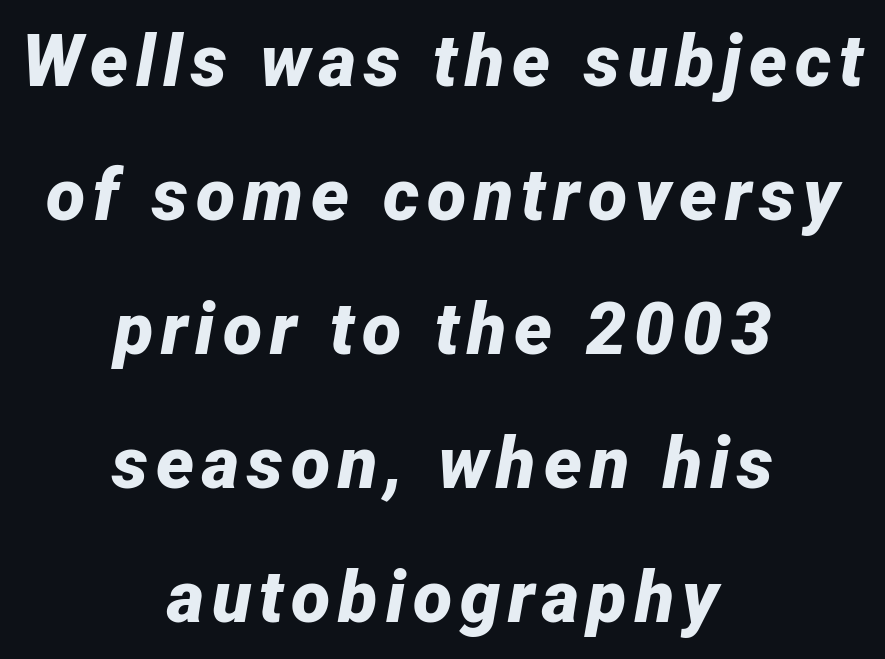
The whole block is typeset with a tilt. The letters advance in unequal steps, a hallmark of proportional type. Bold? Absolutely — the strokes are thick and heavy. Is the block centered? Yes — each line is placed symmetrically about the middle.
